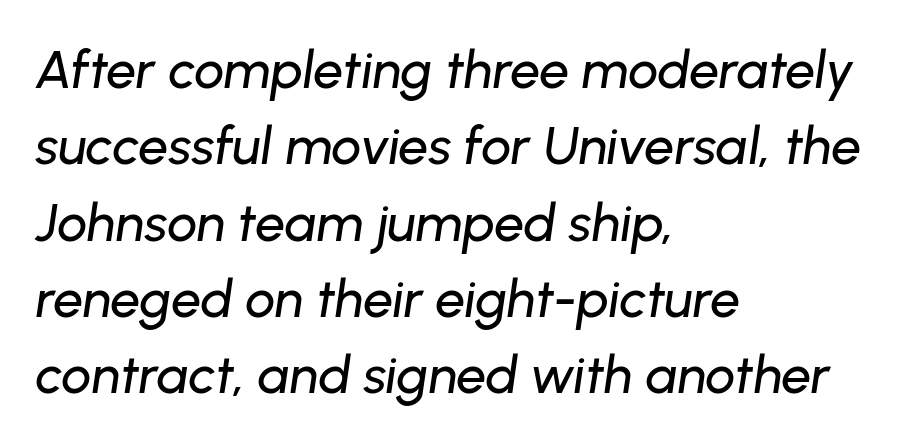
Q: Is the text italic (slanted)? A: Yes, it leans right by about 8 degrees.
Q: Is the text underlined? A: No.
Q: How is the paragraph aligned? A: Left-aligned.
Q: Is the spacing between letters normal or unusually wide? A: Normal.
Q: Is the spacing between lines tight, normal or loose? A: Normal.
Q: Width (condensed, normal, or wide)? A: Normal.
Q: Stroke contrast? A: Low.
Q: x-height? A: Medium.
Q: Monospaced? A: No.
